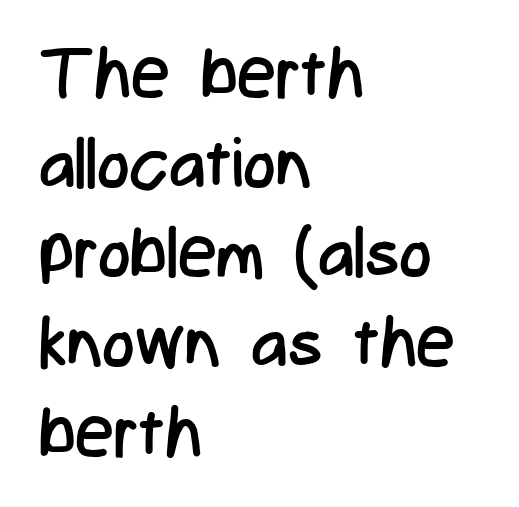
Q: Is the text bold? A: No.
Q: Is the text italic (slanted)? A: No, it is upright.
Q: Is the typeface a serif or a sans-serif typeface? A: Sans-serif.
Q: Is the text underlined? A: No.
Q: How is the paragraph aligned? A: Left-aligned.
Q: Is the spacing between letters normal or unusually wide? A: Normal.
Q: Is the spacing between lines tight, normal or loose? A: Normal.
Q: Width (condensed, normal, or wide)? A: Condensed.
Q: Stroke contrast? A: Low.
Q: x-height? A: Medium.
Q: Monospaced? A: No.
